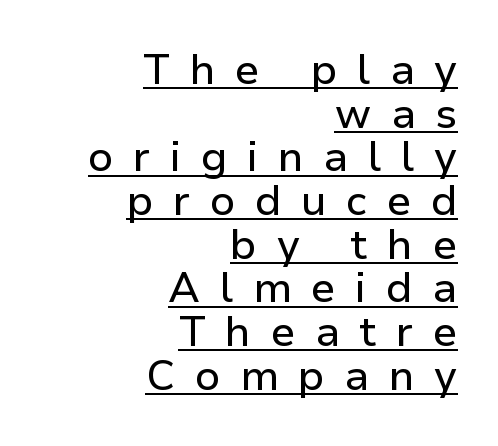
The image shows 42 px sans-serif type, upright; set right-aligned, tight line spacing (1.04x), unusually wide letter spacing (+0.47 em), underlined; low stroke contrast and a medium x-height.
